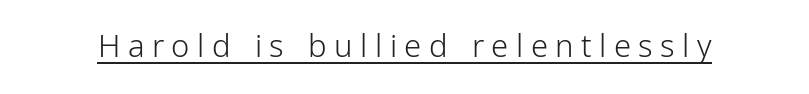
Q: Is the text bold? A: No.
Q: Is the text italic (slanted)? A: No, it is upright.
Q: Is the typeface a serif or a sans-serif typeface? A: Sans-serif.
Q: Is the text underlined? A: Yes.
Q: Is the spacing between letters normal or unusually wide? A: Unusually wide.
Q: Width (condensed, normal, or wide)? A: Condensed.
Q: Stroke contrast? A: Low.
Q: x-height? A: Medium.
Q: Monospaced? A: No.
